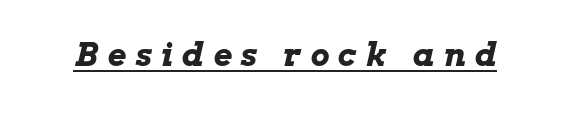
The letters are slanted; this is an italic face. Weight check: bold — yes, fully. The face used here is rendered with a markedly widened letterfit. These lines are rendered in a variable-pitch font. The string is rendered with underlining switched on.
